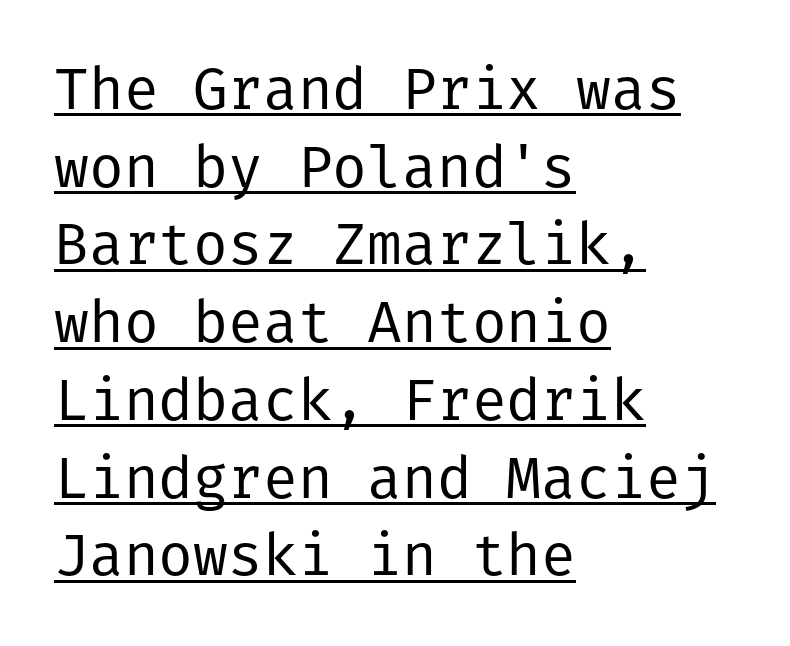
{"serif": "no", "italic": "no", "bold": "no", "weight": "regular", "width": "normal", "stroke_contrast": "low", "x_height": "medium", "underline": "yes", "align": "left", "line_spacing": "normal", "line_spacing_ratio": 1.34, "letter_spacing": "normal", "letter_spacing_em": 0.0, "glyph_px": 58}
